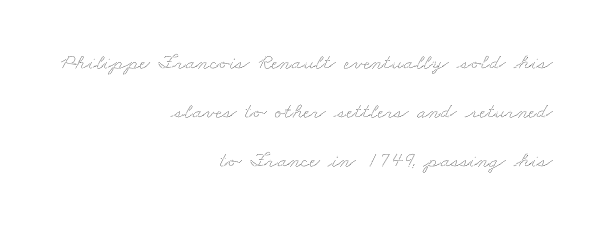
Q: Is the text underlined? A: No.
Q: How is the paragraph aligned? A: Right-aligned.
Q: Is the spacing between letters normal or unusually wide? A: Normal.
Q: Is the spacing between lines tight, normal or loose? A: Loose.
